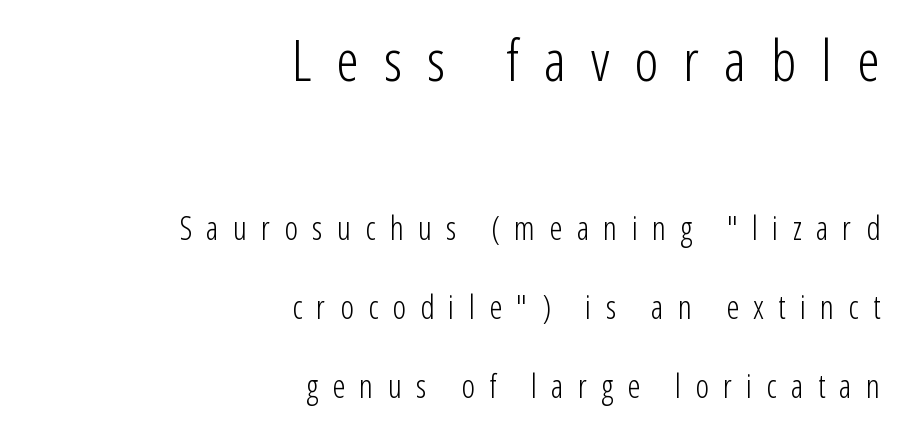
Clear beneath every line of the passage. Designer's note — italics off, roman on. Do the characters align in a grid? No, the font is proportional. Ink coverage per letter is moderate at most.
